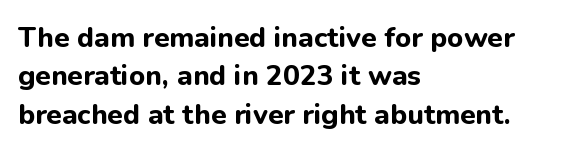
The sample has been set heavy, in full bold. Regarding leading, the lines here are spaced in the standard way. Posture: straight, roman, zero tilt. Line beginnings align vertically; line endings do not. Characters follow at the spacing the type designer built in. Underlining? Definitely not there.
